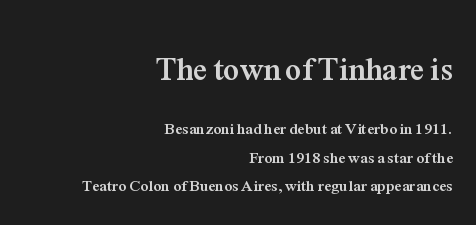
The image shows 32 px semibold serif type, upright; set right-aligned, line spacing 1.77x, normal letter spacing, not underlined; the first (top) block is 2.0x larger; medium stroke contrast and a medium x-height.
